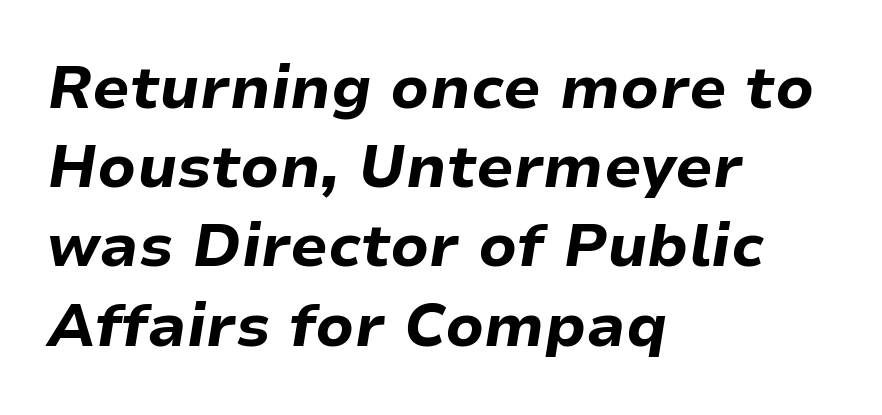
The image shows 60 px bold type, italic (leaning right); set left-aligned, normal line spacing (1.32x), normal letter spacing, not underlined; low stroke contrast and a medium x-height.
